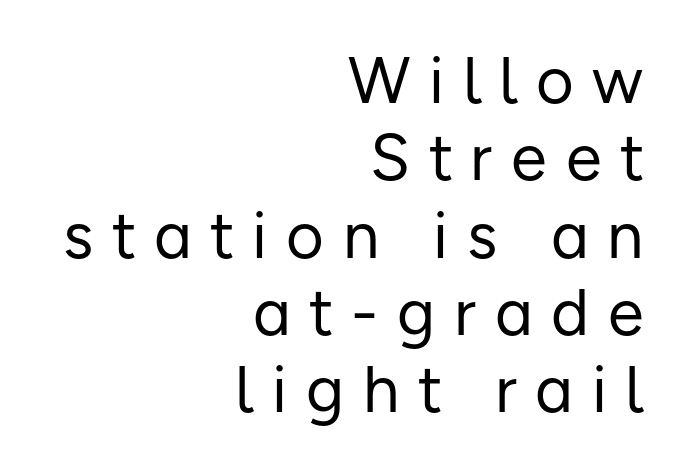
The image shows 65 px regular-weight sans-serif type, upright; set right-aligned, line spacing 1.19x, unusually wide letter spacing (+0.29 em), not underlined; low stroke contrast and a medium x-height.
